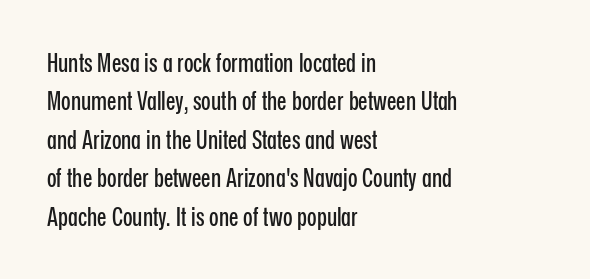
{"italic": "no", "underline": "no", "align": "left", "line_spacing": "normal", "line_spacing_ratio": 1.54, "letter_spacing": "normal", "letter_spacing_em": 0.0, "glyph_px": 25}
